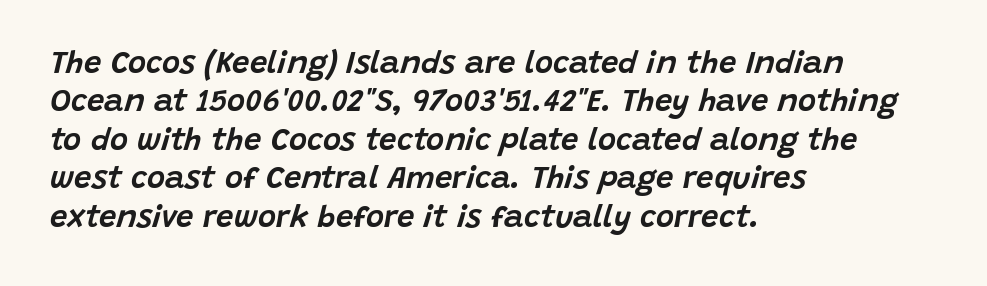
Q: Is the text italic (slanted)? A: Yes, it leans right by about 15 degrees.
Q: Is the text underlined? A: No.
Q: How is the paragraph aligned? A: Left-aligned.
Q: Is the spacing between letters normal or unusually wide? A: Normal.
Q: Width (condensed, normal, or wide)? A: Normal.
Q: Stroke contrast? A: Low.
Q: x-height? A: Large.
Q: Monospaced? A: No.
